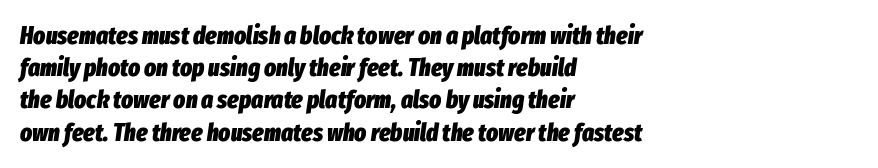
Q: Is the text bold? A: Yes.
Q: Is the text italic (slanted)? A: Yes, it leans right by about 8 degrees.
Q: Is the text underlined? A: No.
Q: How is the paragraph aligned? A: Left-aligned.
Q: Is the spacing between letters normal or unusually wide? A: Normal.
Q: Is the spacing between lines tight, normal or loose? A: Normal.
